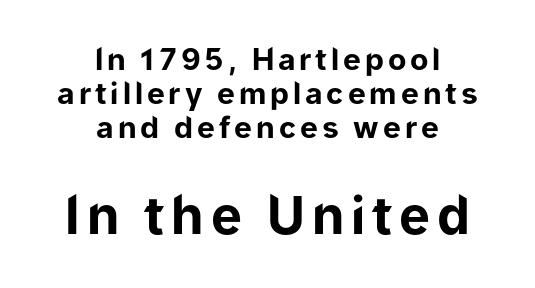
Q: Is the text bold? A: Yes.
Q: Is the text italic (slanted)? A: No, it is upright.
Q: Is the typeface a serif or a sans-serif typeface? A: Sans-serif.
Q: Is the text underlined? A: No.
Q: How is the paragraph aligned? A: Centered.
Q: Is the spacing between lines tight, normal or loose? A: Tight.
Q: Which block of text is set in a larger size, the first (top) or the second (bottom)? A: The second (bottom) one.
Q: Width (condensed, normal, or wide)? A: Normal.
Q: Stroke contrast? A: Low.
Q: x-height? A: Medium.
Q: Monospaced? A: No.
